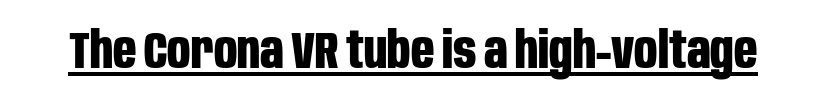
Check where the strokes stop: nothing finishes them off — pure sans. No extra tracking has been applied to these lines. The rendering uses a bold face; every stroke is thick and dark. You could not count columns in this text — the font is proportionally spaced.
